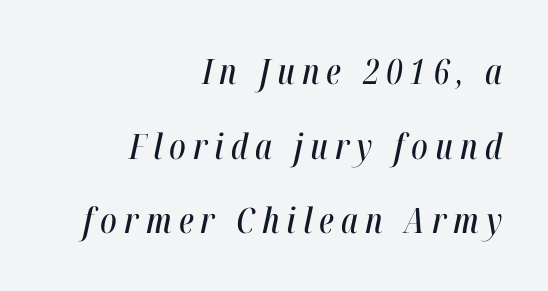
Leftover space on each line is placed entirely before the opening word. Each letter keeps its own natural width here, so spacing adapts to shape. The tracking jumps out immediately: characters are airy and widely separated. Check the space under the baseline: it is left empty.
